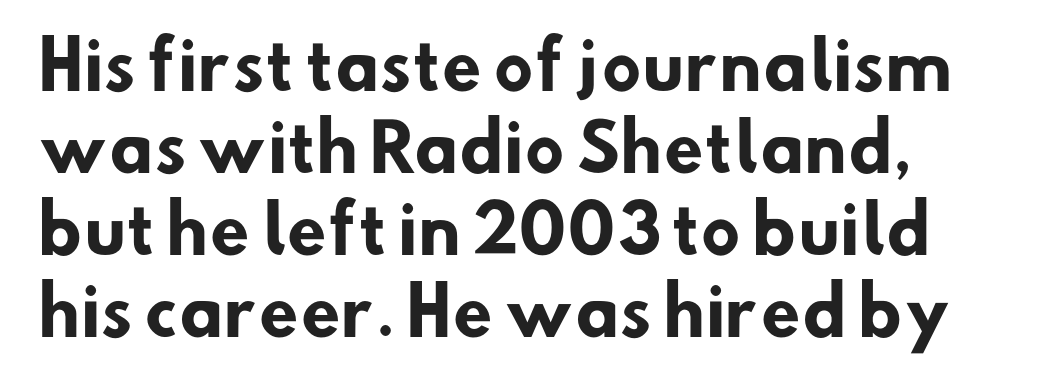
One-word summary of the alignment: left. Lines of text with bare space underneath. Bold? Absolutely — the strokes are thick and heavy. Regarding leading, the lines here are spaced in the standard way.
